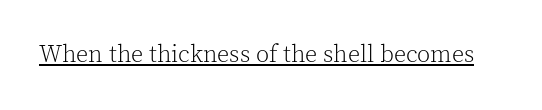
Underlined type. When letters stand straight like this, we call the style roman or upright. The line texture is even and compact thanks to regular tracking. The strokes carry an ordinary text weight at most.
